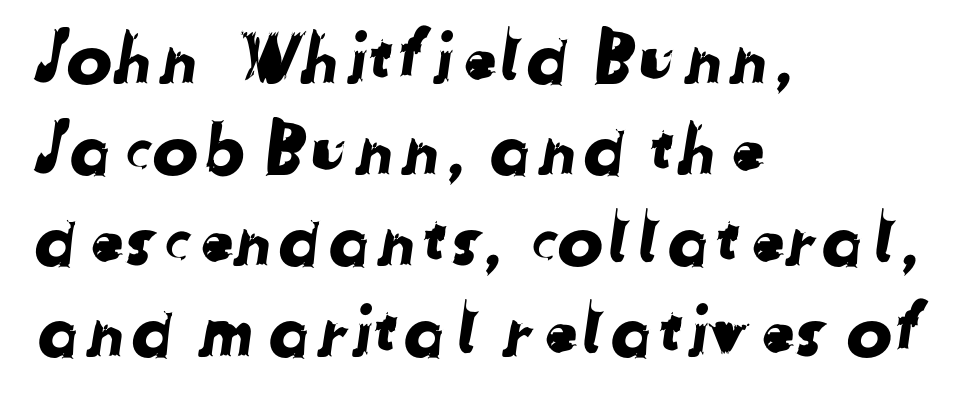
The image shows 69 px sans-serif type; set left-aligned, normal line spacing (1.32x), normal letter spacing, not underlined; low stroke contrast and a medium x-height.
